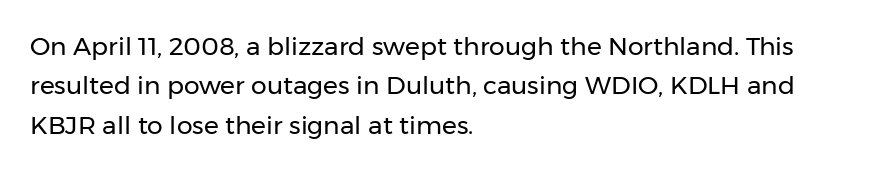
This block has exactly the height ordinary leading produces. Heft: none added — not bold. The face used here is rendered with its standard letterfit. Horizontally, the lines are justified to the leading edge only.
